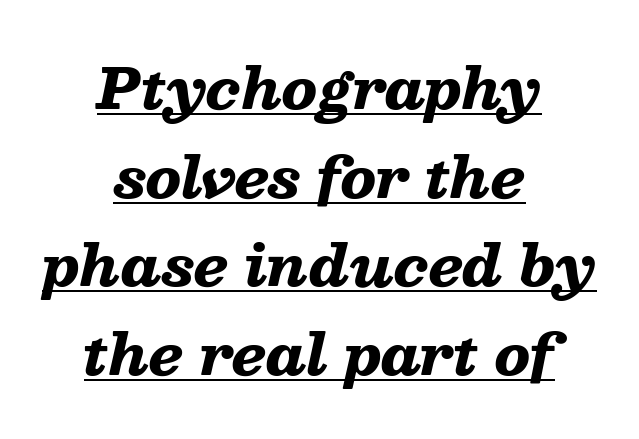
There's an unmistakable incline to the writing here. Each new line begins a customary step beneath the previous one. The passage shown is emphatically bold. The rendering uses the underline text-decoration. Does the copy run flush right? No — it is centered line by line.
